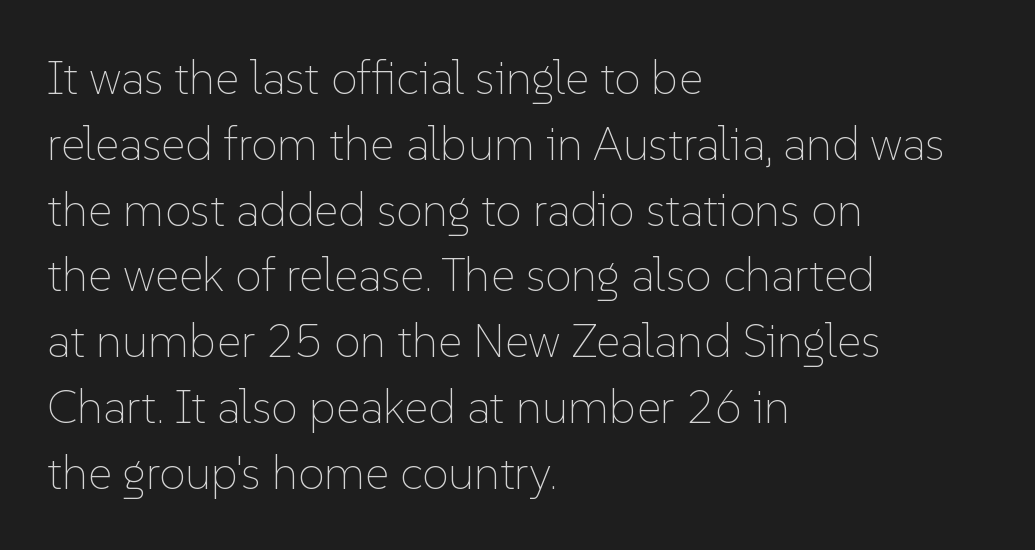
Regarding leading, the lines here are spaced in the standard way. No word sits above an underline. No heavy texture on the line: the type isn't bold. Think of a printed novel: that variable character pitch is what you see here.
